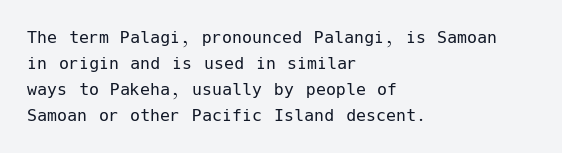
The image shows 20 px text type, upright; set left-aligned, normal line spacing (1.3x), normal letter spacing, not underlined.
